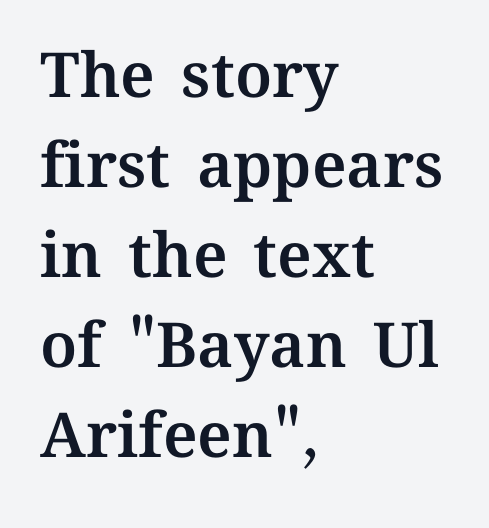
Nope, not italic — everything's standing straight. Casual observation: everything's shoved over to the left. Compared with typical paragraphs, the rows here are spaced about the same. A typesetter would call this zero additional tracking. Descender tails drop into unmarked territory.
